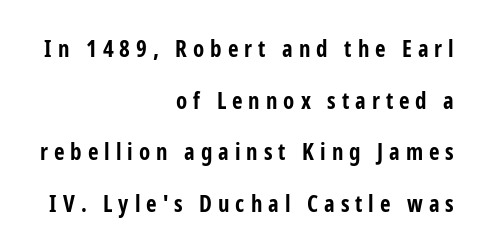
The image shows 23 px bold type, upright; set right-aligned, loose line spacing (2.25x), unusually wide letter spacing (+0.26 em), not underlined.
